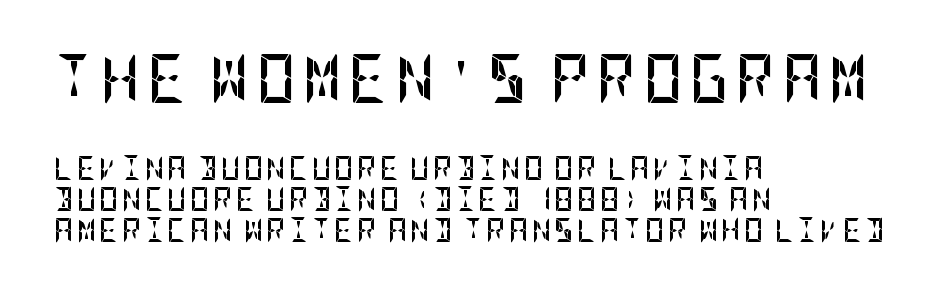
The image shows 49 px semibold, condensed sans-serif type, upright; set left-aligned, normal line spacing (1.29x), not underlined; the first (top) block is 2.04x larger; low stroke contrast and a large x-height.
